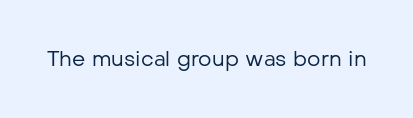
The passage shown is not underscored anywhere. The font's upright variant was chosen for this text. Stems here are at most as thick as an everyday book face. Observe the ordinary spacing: letters are neighbours, not strangers.
